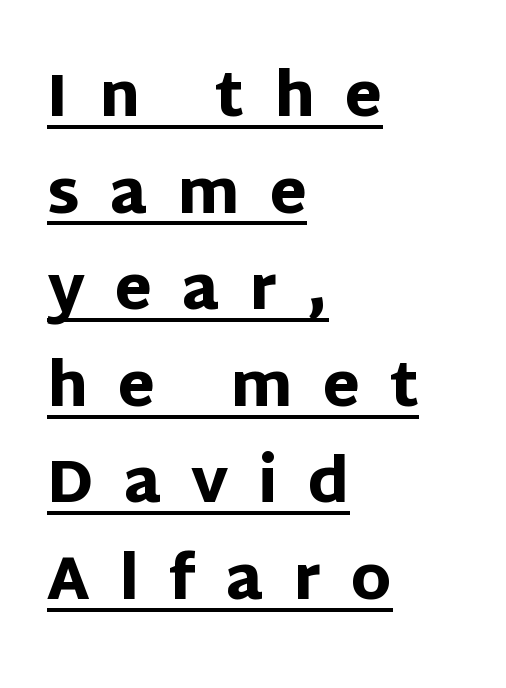
Q: Is the text bold? A: Yes.
Q: Is the text italic (slanted)? A: No, it is upright.
Q: Is the typeface a serif or a sans-serif typeface? A: Sans-serif.
Q: Is the text underlined? A: Yes.
Q: How is the paragraph aligned? A: Left-aligned.
Q: Is the spacing between letters normal or unusually wide? A: Unusually wide.
Q: Is the spacing between lines tight, normal or loose? A: Normal.
Q: Width (condensed, normal, or wide)? A: Normal.
Q: Stroke contrast? A: Low.
Q: x-height? A: Large.
Q: Monospaced? A: No.
